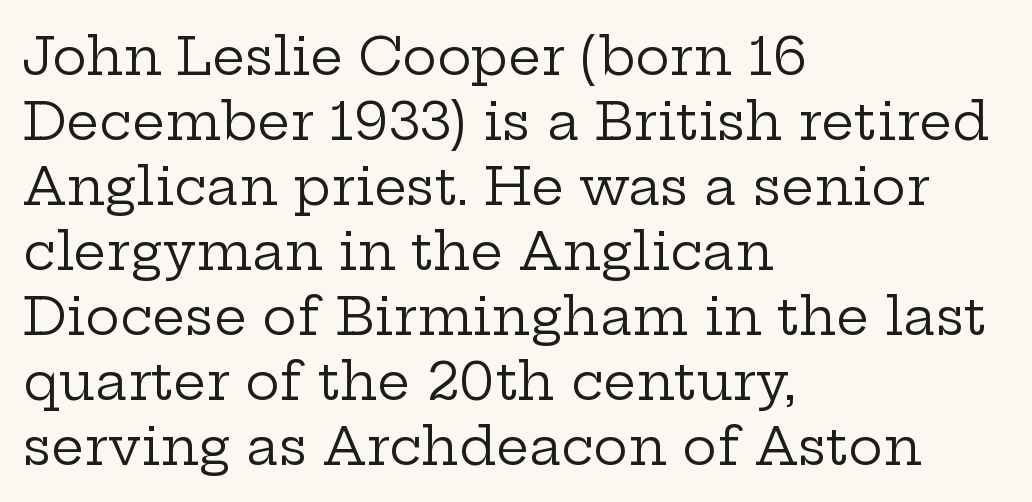
Q: Is the text bold? A: No.
Q: Is the text italic (slanted)? A: No, it is upright.
Q: Is the typeface a serif or a sans-serif typeface? A: Serif.
Q: Is the text underlined? A: No.
Q: How is the paragraph aligned? A: Left-aligned.
Q: Is the spacing between letters normal or unusually wide? A: Normal.
Q: Is the spacing between lines tight, normal or loose? A: Normal.
Q: Width (condensed, normal, or wide)? A: Wide.
Q: Stroke contrast? A: Low.
Q: x-height? A: Medium.
Q: Monospaced? A: No.
